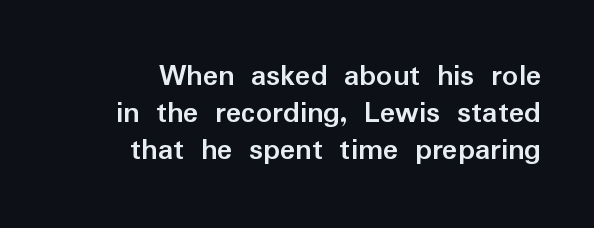
To sum up the face: it is a sans, with no serifs. The rag falls on the left side of this text block. This sample uses plain, unmodified letter spacing. I'd describe the lettering as bold — thick and assertive. The typography opts for an upright posture over an oblique one.
